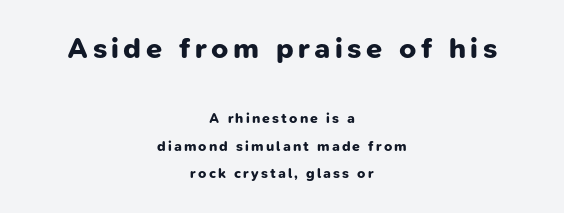
The rendering shows plain stroke endings on the letterforms — a sans-serif design. The lines are spread far apart with generous leading. Check the space under the baseline: it is left empty. Compared with a flush-left layout, this one balances lines on the center instead.
